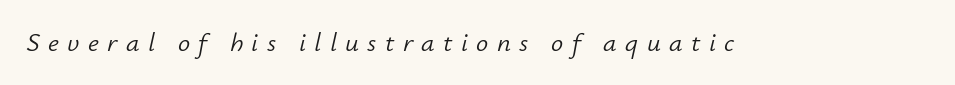
Q: Is the text bold? A: No.
Q: Is the text italic (slanted)? A: Yes, it leans right by about 12 degrees.
Q: Is the text underlined? A: No.
Q: Is the spacing between letters normal or unusually wide? A: Unusually wide.
